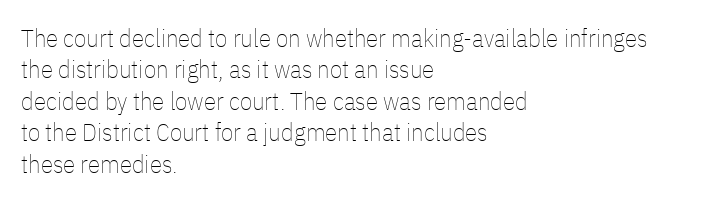
The image shows 25 px text type, upright; set left-aligned, normal line spacing (1.26x), normal letter spacing, not underlined.
